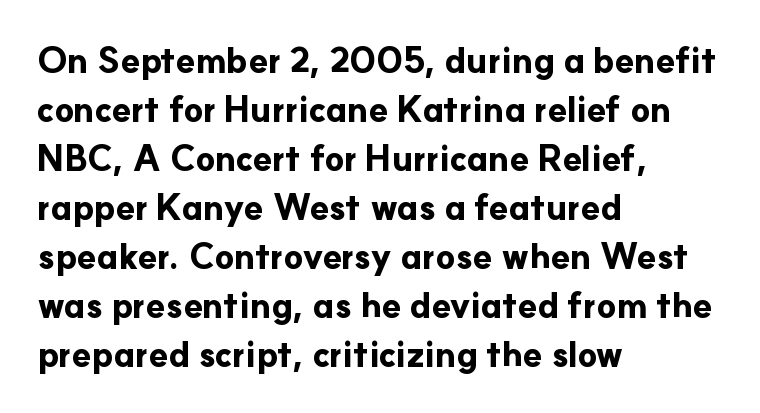
Character widths vary here, with narrow letters taking less room than wide ones. Check the space under the baseline: it is left empty. Here the glyphs are tracked normally, forming tight word shapes. The sample has been set heavy, in full bold. A roman cut, with each character standing at attention.
